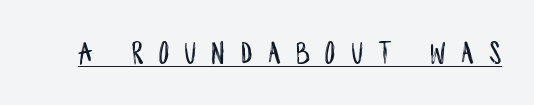
These lines are rendered in a variable-pitch font. Is there any slant? The stems are plumb. Type style note: lacks serifs. The typesetter has applied underlining to the passage shown.
